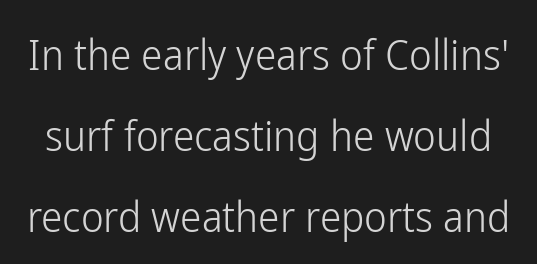
Q: Is the text bold? A: No.
Q: Is the text italic (slanted)? A: No, it is upright.
Q: Is the typeface a serif or a sans-serif typeface? A: Sans-serif.
Q: Is the text underlined? A: No.
Q: Is the spacing between letters normal or unusually wide? A: Normal.
Q: Width (condensed, normal, or wide)? A: Condensed.
Q: Stroke contrast? A: Low.
Q: x-height? A: Medium.
Q: Monospaced? A: No.
